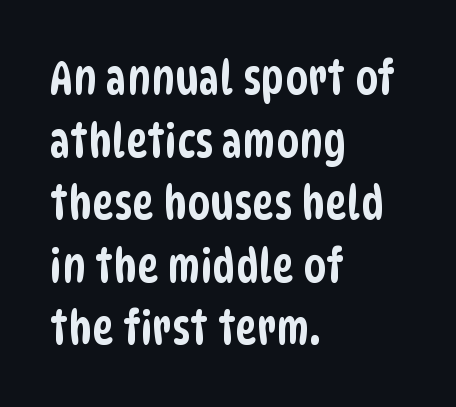
The lines sit at an ordinary, default distance from one another. What kind of face is this? One without serifs — a sans. Glance below the letters and you will spot only blank space. Inter-character spacing is left at the font's built-in metrics. These lines stack with their left ends in a neat column. The rendering uses natural spacing where letterforms have individual widths.
